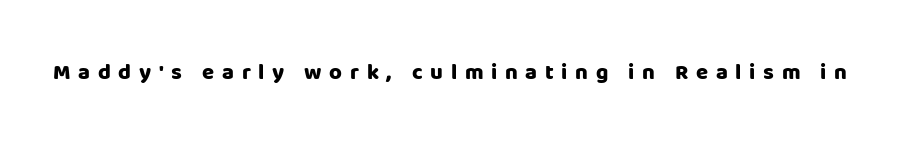
Q: Is the text bold? A: Yes.
Q: Is the text italic (slanted)? A: No, it is upright.
Q: Is the text underlined? A: No.
Q: Is the spacing between letters normal or unusually wide? A: Unusually wide.
